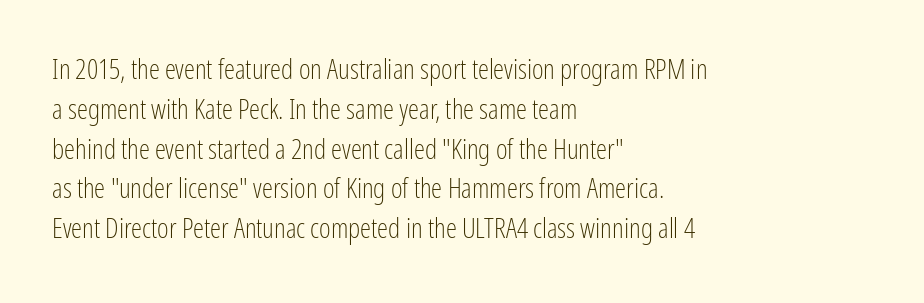
The image shows 28 px light, condensed sans-serif type, upright; set left-aligned, normal line spacing (1.42x), normal letter spacing, not underlined; low stroke contrast and a medium x-height.
